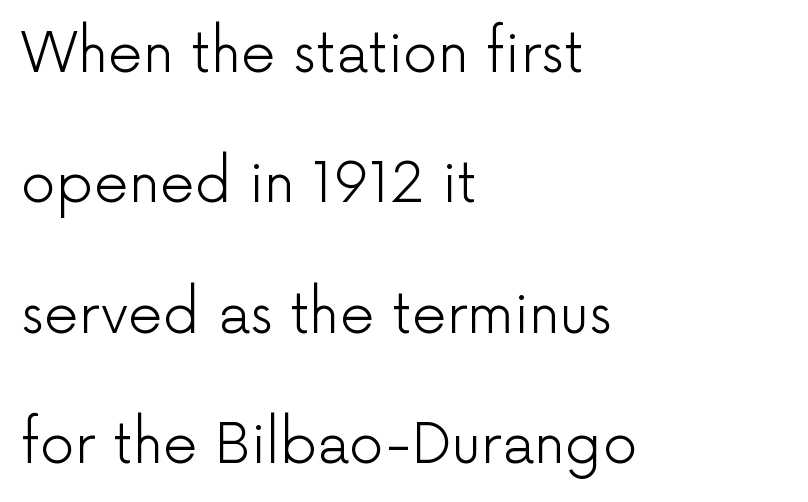
{"serif": "no", "italic": "no", "bold": "no", "weight": "light", "width": "normal", "stroke_contrast": "low", "x_height": "medium", "monospaced": "no", "underline": "no", "align": "left", "line_spacing": "loose", "line_spacing_ratio": 2.37, "letter_spacing": "normal", "letter_spacing_em": 0.0, "glyph_px": 55}
